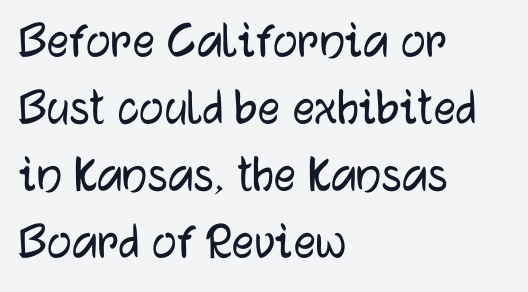
Q: Is the text italic (slanted)? A: No, it is upright.
Q: Is the typeface a serif or a sans-serif typeface? A: Sans-serif.
Q: Is the text underlined? A: No.
Q: How is the paragraph aligned? A: Left-aligned.
Q: Is the spacing between letters normal or unusually wide? A: Normal.
Q: Width (condensed, normal, or wide)? A: Normal.
Q: Stroke contrast? A: Low.
Q: x-height? A: Medium.
Q: Monospaced? A: No.
